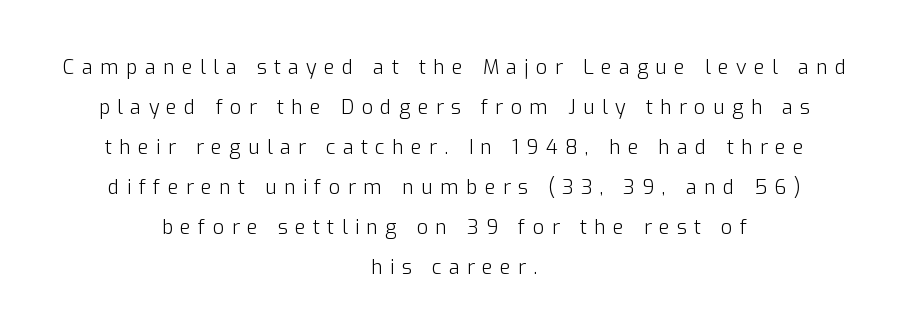
The image shows 20 px text type, upright; set centered, loose line spacing (2.0x), unusually wide letter spacing (+0.36 em), not underlined.
